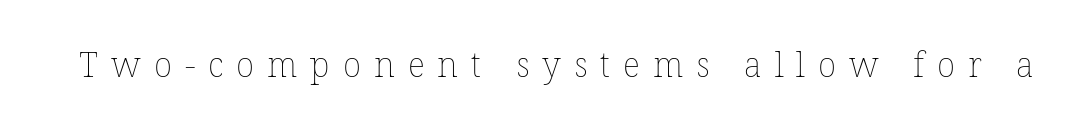
The image shows 34 px thin type, upright; set unusually wide letter spacing (+0.38 em), not underlined; low stroke contrast and a medium x-height.
